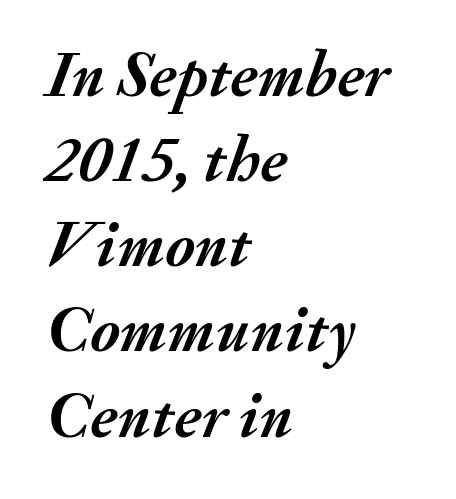
A typesetter would mark this as italic. Words appear dense and cohesive because spacing is normal. This rendering uses left alignment, leaving the right contour irregular. The words here are not underlined. I'd describe the lettering as bold — thick and assertive. The face used here is proportionally spaced, like ordinary book or web type.
